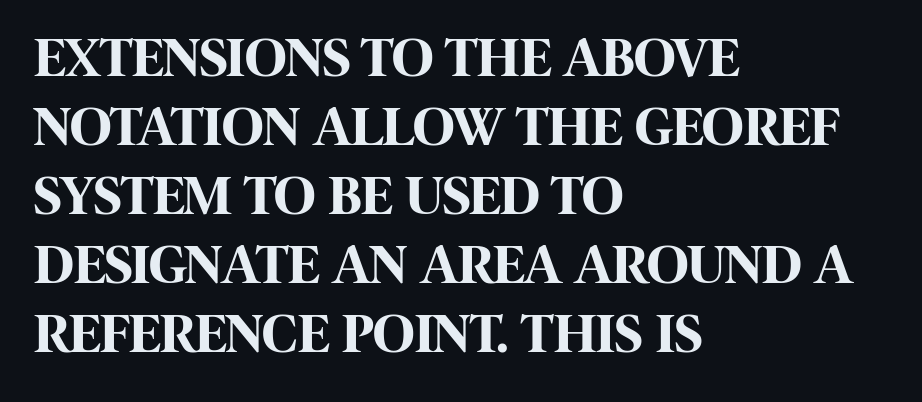
Unlike a traditional serif, this face leaves its strokes unadorned. The sample has been set heavy, in full bold. The lines are quadded left. Here the designer chose a conventional face with non-uniform glyph widths. The passage shown is not underscored anywhere. Every stem runs plumb, perpendicular to the baseline.
